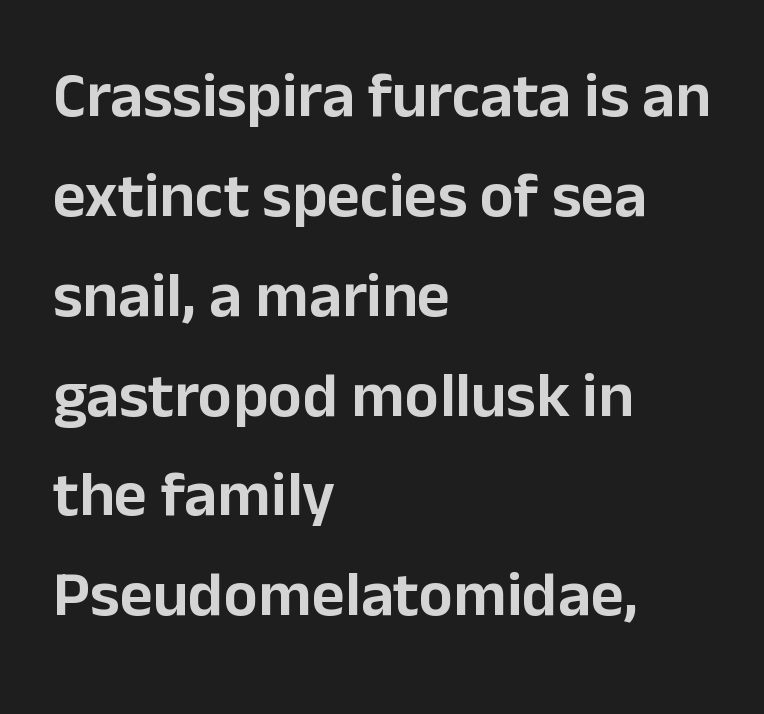
The image shows 64 px sans-serif type, upright; set left-aligned, normal line spacing (1.56x), normal letter spacing, not underlined; low stroke contrast and a medium x-height.
